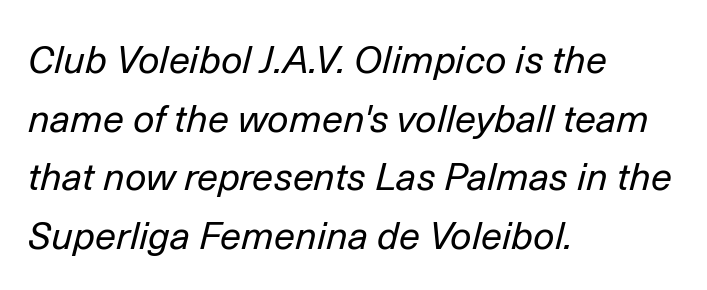
{"italic": "yes", "lean": "right", "slant_degrees": 14, "bold": "no", "weight": "regular", "width": "normal", "stroke_contrast": "low", "x_height": "medium", "monospaced": "no", "underline": "no", "align": "left", "line_spacing": "normal", "line_spacing_ratio": 1.54, "letter_spacing": "normal", "letter_spacing_em": 0.0, "glyph_px": 38}
